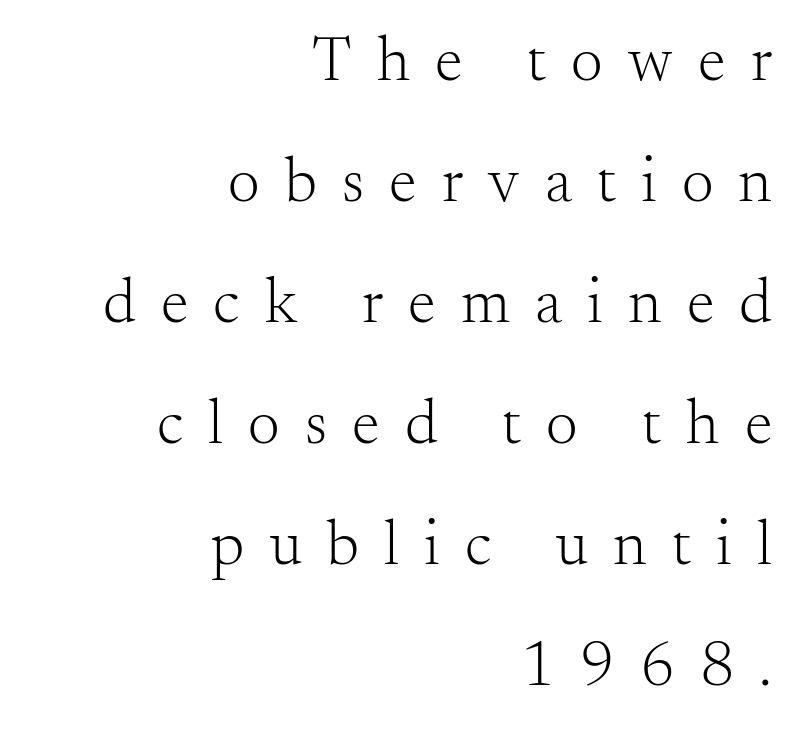
{"serif": "yes", "italic": "no", "bold": "no", "weight": "light", "width": "normal", "stroke_contrast": "medium", "x_height": "small", "monospaced": "no", "underline": "no", "align": "right", "line_spacing": "loose", "line_spacing_ratio": 1.92, "letter_spacing": "wide", "letter_spacing_em": 0.4, "glyph_px": 63}
